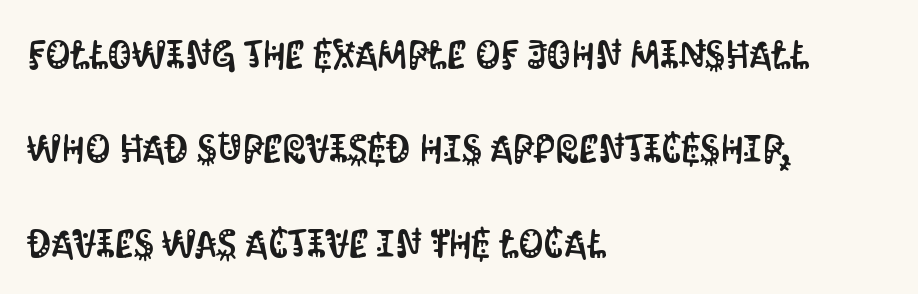
Q: Is the text italic (slanted)? A: No, it is upright.
Q: Is the typeface a serif or a sans-serif typeface? A: Sans-serif.
Q: Is the text underlined? A: No.
Q: How is the paragraph aligned? A: Left-aligned.
Q: Is the spacing between letters normal or unusually wide? A: Normal.
Q: Is the spacing between lines tight, normal or loose? A: Loose.
Q: Width (condensed, normal, or wide)? A: Condensed.
Q: Stroke contrast? A: Medium.
Q: x-height? A: Large.
Q: Monospaced? A: No.
